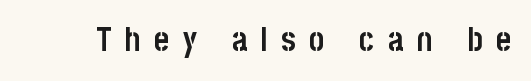
The sample has been set heavy, in full bold. You could not count columns in this text — the font is proportionally spaced. Just letters on the line, the space beneath them empty. The text was rendered using a sans face with plain stroke endings. This sample uses an upright cut, with every glyph sitting square on the baseline. Is the letter spacing exaggerated? Yes — the characters are pushed far apart.
